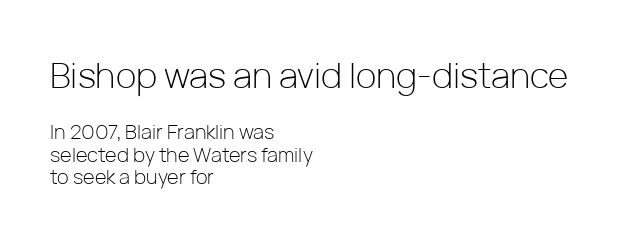
Q: Is the text bold? A: No.
Q: Is the text italic (slanted)? A: No, it is upright.
Q: Is the typeface a serif or a sans-serif typeface? A: Sans-serif.
Q: Is the text underlined? A: No.
Q: How is the paragraph aligned? A: Left-aligned.
Q: Is the spacing between letters normal or unusually wide? A: Normal.
Q: Is the spacing between lines tight, normal or loose? A: Tight.
Q: Which block of text is set in a larger size, the first (top) or the second (bottom)? A: The first (top) one.
Q: Width (condensed, normal, or wide)? A: Normal.
Q: Stroke contrast? A: Low.
Q: x-height? A: Medium.
Q: Monospaced? A: No.
